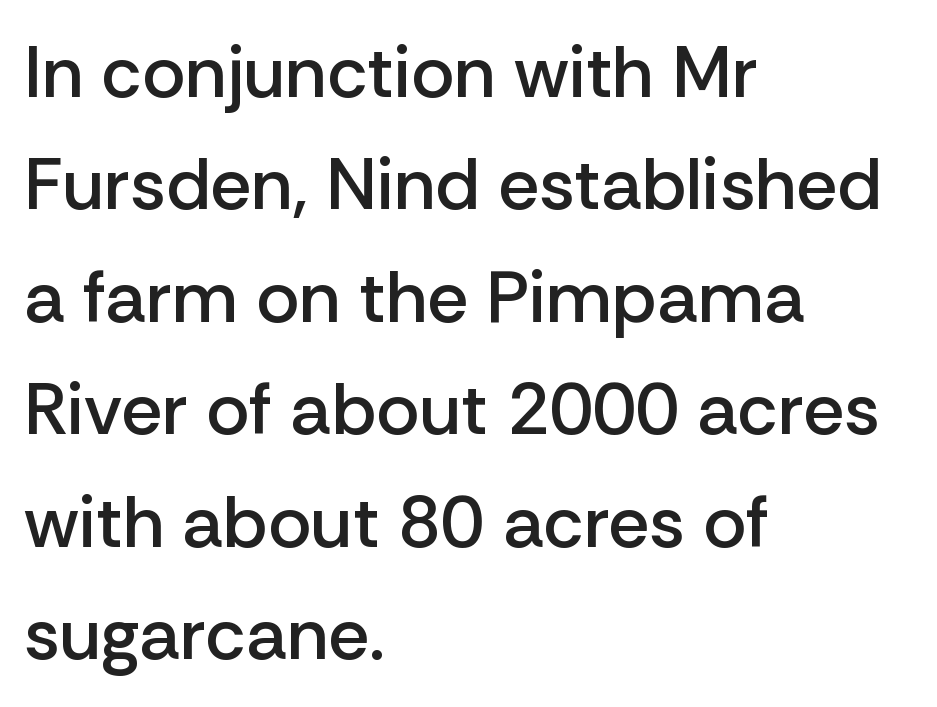
{"serif": "no", "italic": "no", "bold": "semi", "weight": "semibold", "width": "normal", "stroke_contrast": "low", "x_height": "medium", "monospaced": "no", "underline": "no", "align": "left", "line_spacing": "normal", "line_spacing_ratio": 1.54, "letter_spacing": "normal", "letter_spacing_em": 0.0, "glyph_px": 73}
